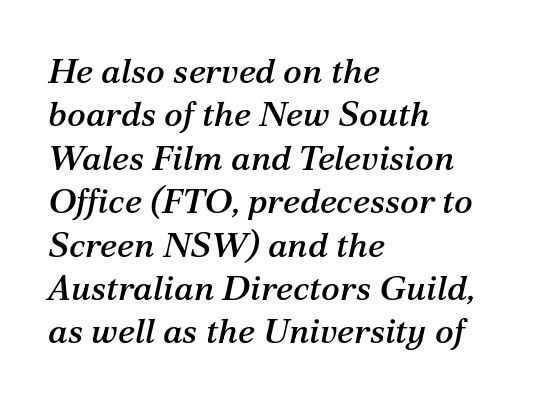
{"serif": "yes", "italic": "yes", "lean": "right", "slant_degrees": 12, "width": "normal", "stroke_contrast": "medium", "x_height": "medium", "monospaced": "no", "underline": "no", "align": "left", "line_spacing_ratio": 1.24, "letter_spacing": "normal", "letter_spacing_em": 0.0, "glyph_px": 35}
